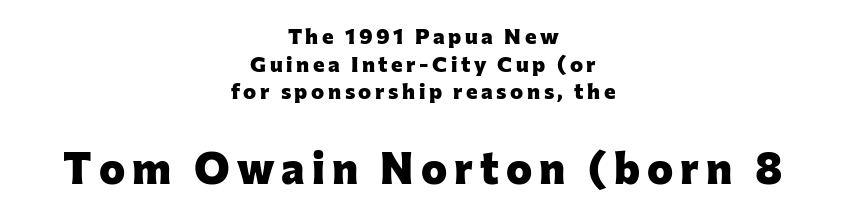
Q: Is the text bold? A: Yes.
Q: Is the text italic (slanted)? A: No, it is upright.
Q: Is the typeface a serif or a sans-serif typeface? A: Sans-serif.
Q: Is the text underlined? A: No.
Q: How is the paragraph aligned? A: Centered.
Q: Is the spacing between lines tight, normal or loose? A: Normal.
Q: Which block of text is set in a larger size, the first (top) or the second (bottom)? A: The second (bottom) one.
Q: Width (condensed, normal, or wide)? A: Normal.
Q: Stroke contrast? A: Low.
Q: x-height? A: Medium.
Q: Monospaced? A: No.
